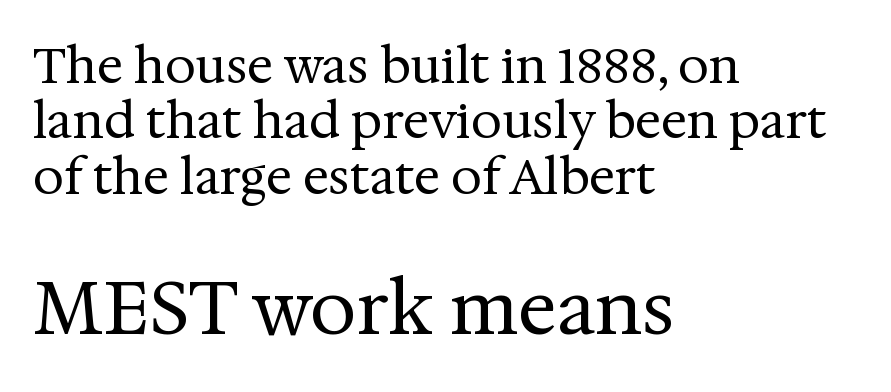
Q: Is the text bold? A: No.
Q: Is the text italic (slanted)? A: No, it is upright.
Q: Is the typeface a serif or a sans-serif typeface? A: Serif.
Q: Is the text underlined? A: No.
Q: How is the paragraph aligned? A: Left-aligned.
Q: Is the spacing between letters normal or unusually wide? A: Normal.
Q: Is the spacing between lines tight, normal or loose? A: Tight.
Q: Which block of text is set in a larger size, the first (top) or the second (bottom)? A: The second (bottom) one.
Q: Width (condensed, normal, or wide)? A: Normal.
Q: Stroke contrast? A: Medium.
Q: x-height? A: Medium.
Q: Monospaced? A: No.
